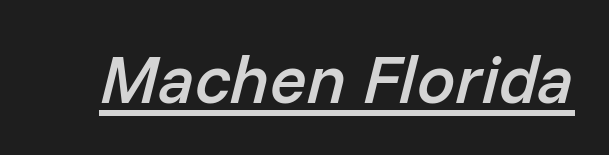
Posture: slanted. These lines are rendered in a variable-pitch font. The rendering uses the underline text-decoration. This rendering leaves character spacing at its baseline value. Does the weight exceed regular? Yes, but only to semibold.
